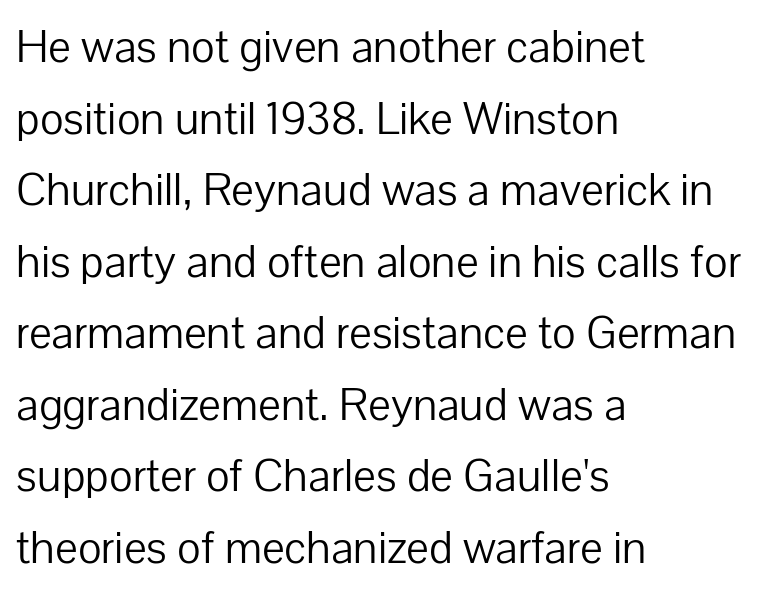
{"serif": "no", "italic": "no", "bold": "no", "weight": "light", "width": "normal", "stroke_contrast": "low", "x_height": "medium", "monospaced": "no", "underline": "no", "align": "left", "line_spacing": "normal", "line_spacing_ratio": 1.49, "letter_spacing": "normal", "letter_spacing_em": 0.0, "glyph_px": 48}
